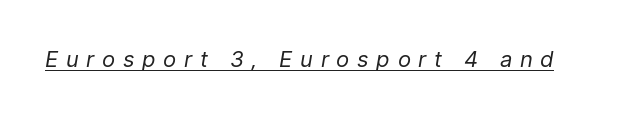
This sample uses an oblique cut, with every glyph tilted off the vertical. Decoration check: the copy is underlined. The type is letterspaced generously, with wide tracking. The font sits on the lighter half of the weight spectrum, regular included.
